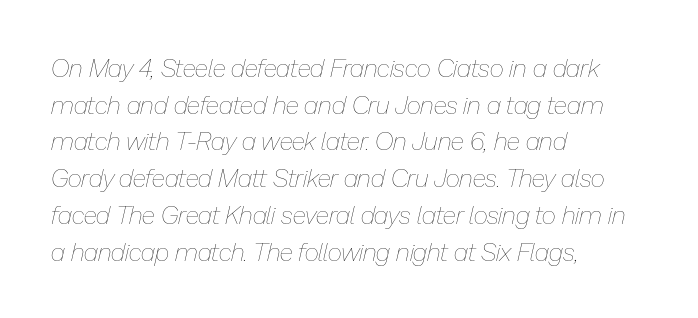
The image shows 25 px text type, italic (leaning right); set left-aligned, normal line spacing (1.47x), normal letter spacing, not underlined.
